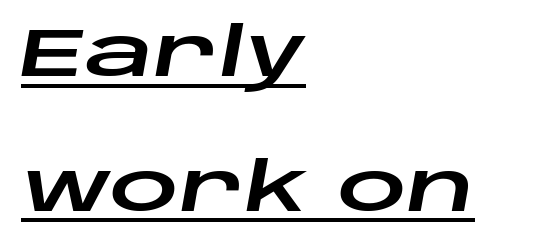
{"italic": "yes", "lean": "right", "slant_degrees": 10, "width": "wide", "stroke_contrast": "low", "x_height": "large", "monospaced": "no", "underline": "yes", "align": "left", "line_spacing": "loose", "line_spacing_ratio": 1.98, "letter_spacing": "normal", "letter_spacing_em": 0.0, "glyph_px": 68}
